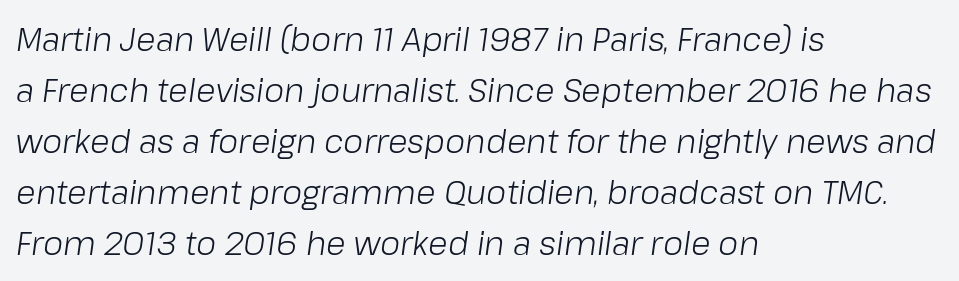
Q: Is the text bold? A: No.
Q: Is the text italic (slanted)? A: Yes, it leans right by about 8 degrees.
Q: Is the text underlined? A: No.
Q: How is the paragraph aligned? A: Left-aligned.
Q: Is the spacing between letters normal or unusually wide? A: Normal.
Q: Is the spacing between lines tight, normal or loose? A: Normal.
Q: Width (condensed, normal, or wide)? A: Normal.
Q: Stroke contrast? A: Low.
Q: x-height? A: Medium.
Q: Monospaced? A: No.
